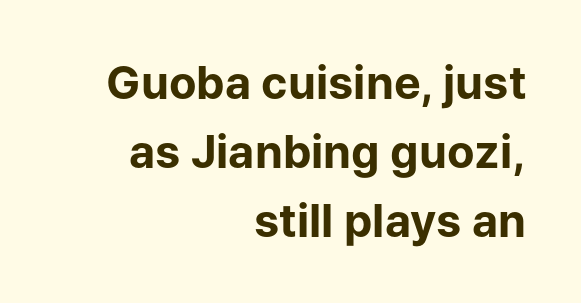
The image shows 45 px bold sans-serif type, upright; set right-aligned, normal line spacing (1.53x), normal letter spacing, not underlined; low stroke contrast and a medium x-height.
